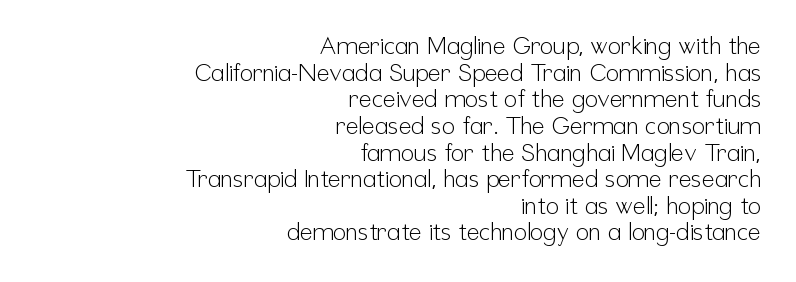
The image shows 24 px text type, upright; set right-aligned, tight line spacing (1.11x), normal letter spacing, not underlined.
